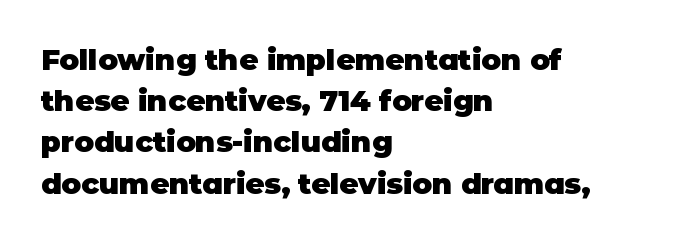
The image shows 29 px heavy sans-serif type, upright; set left-aligned, normal line spacing (1.42x), normal letter spacing, not underlined; low stroke contrast and a large x-height.
